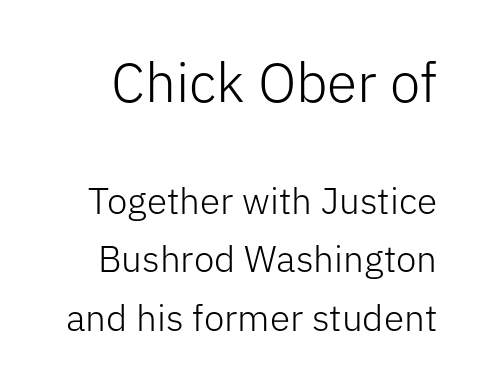
{"serif": "no", "italic": "no", "bold": "no", "weight": "light", "width": "normal", "stroke_contrast": "low", "x_height": "medium", "monospaced": "no", "underline": "no", "line_spacing": "normal", "line_spacing_ratio": 1.58, "letter_spacing": "normal", "letter_spacing_em": 0.0, "larger_block": "first", "size_ratio": 1.49, "glyph_px": 55}
